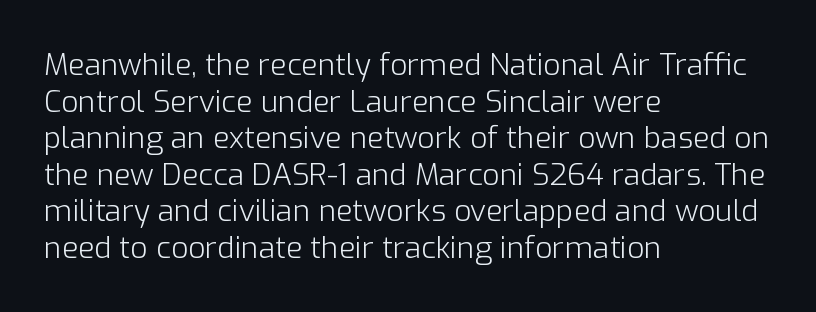
The image shows 30 px light sans-serif type, upright; set left-aligned, line spacing 1.22x, normal letter spacing, not underlined; low stroke contrast and a medium x-height.
